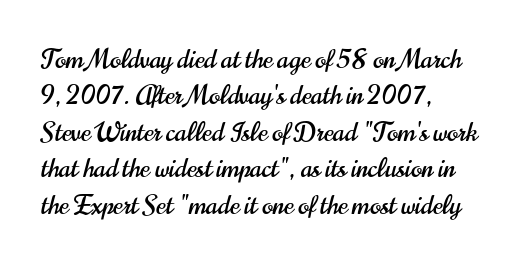
{"underline": "no", "align": "left", "line_spacing": "normal", "line_spacing_ratio": 1.4, "letter_spacing": "normal", "letter_spacing_em": 0.0, "glyph_px": 26}
